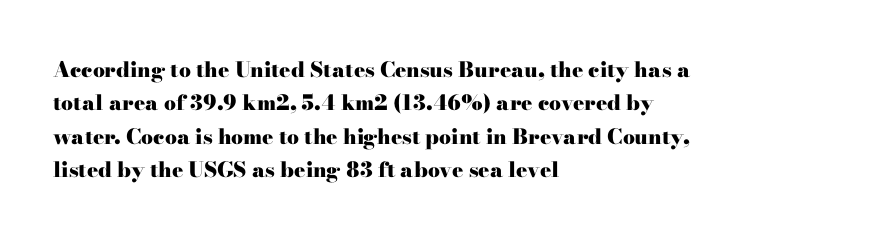
{"italic": "no", "bold": "yes", "underline": "no", "align": "left", "line_spacing": "normal", "line_spacing_ratio": 1.59, "letter_spacing": "normal", "letter_spacing_em": 0.0, "glyph_px": 21}
